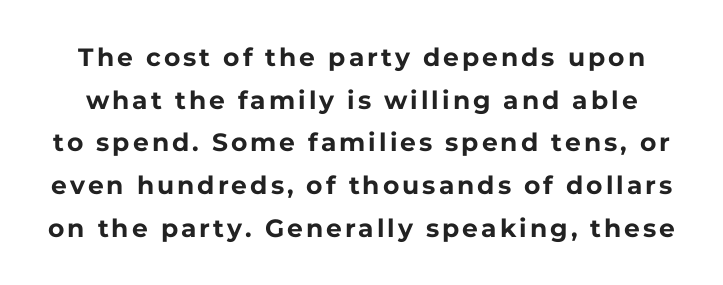
{"italic": "no", "bold": "yes", "underline": "no", "line_spacing_ratio": 1.71, "glyph_px": 25}
